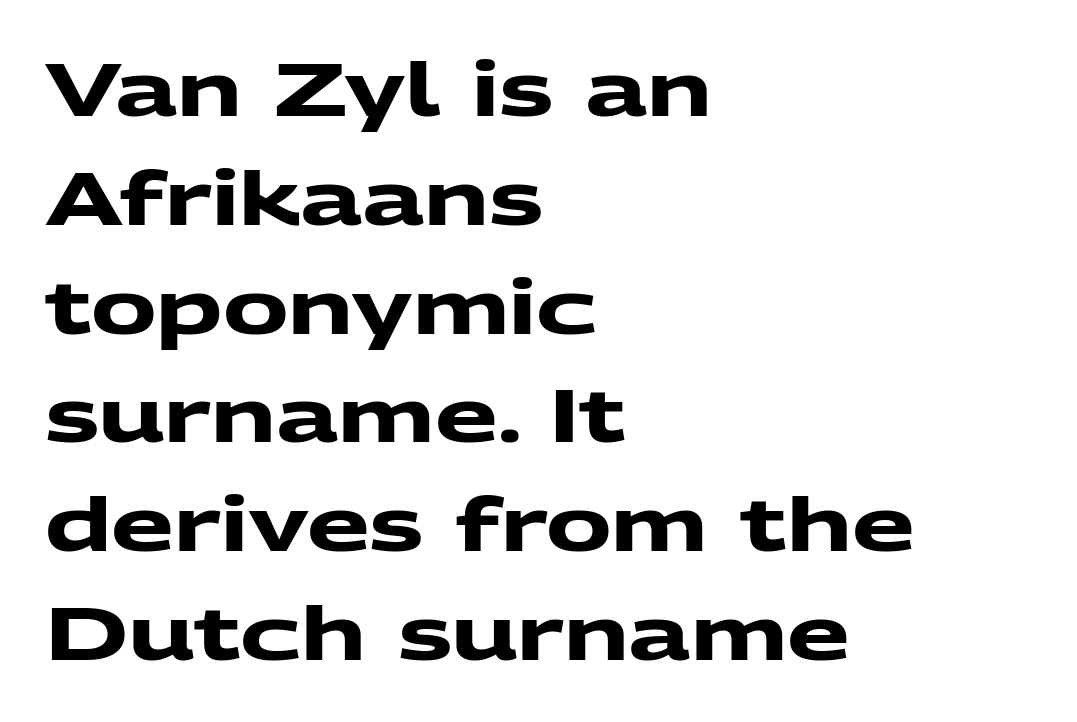
{"serif": "no", "bold": "yes", "weight": "heavy", "width": "wide", "stroke_contrast": "medium", "x_height": "medium", "monospaced": "no", "underline": "no", "align": "left", "line_spacing": "normal", "line_spacing_ratio": 1.49, "letter_spacing": "normal", "letter_spacing_em": 0.0, "glyph_px": 73}
